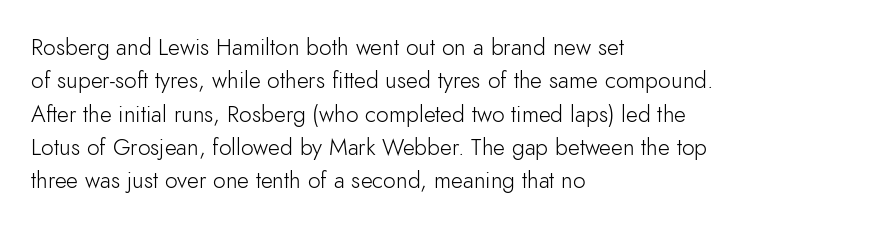
The image shows 23 px text type, upright; set left-aligned, normal line spacing (1.45x), normal letter spacing, not underlined.
